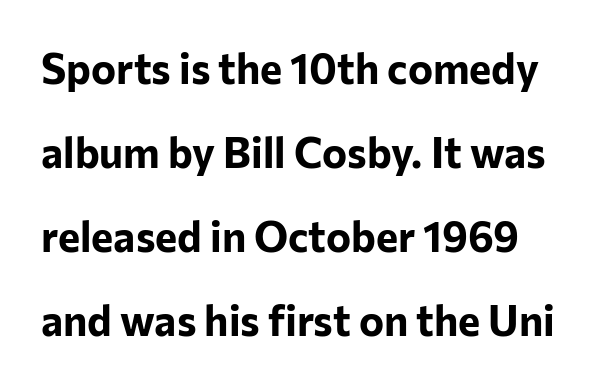
{"serif": "no", "italic": "no", "bold": "yes", "weight": "bold", "width": "normal", "stroke_contrast": "low", "x_height": "medium", "monospaced": "no", "underline": "no", "align": "left", "line_spacing": "loose", "line_spacing_ratio": 2.0, "letter_spacing": "normal", "letter_spacing_em": 0.0, "glyph_px": 42}
